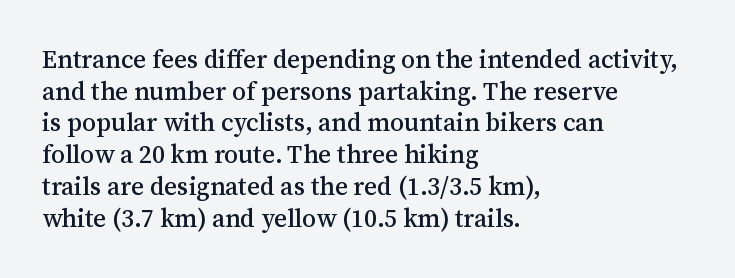
The rows are spaced the way most documents space them. No extra tracking has been applied to these lines. Which margin do the lines hug? The left one — the right edge is uneven. The gap between lines stays unmarked. If you drew a line through each stem, it would be perfectly vertical.
